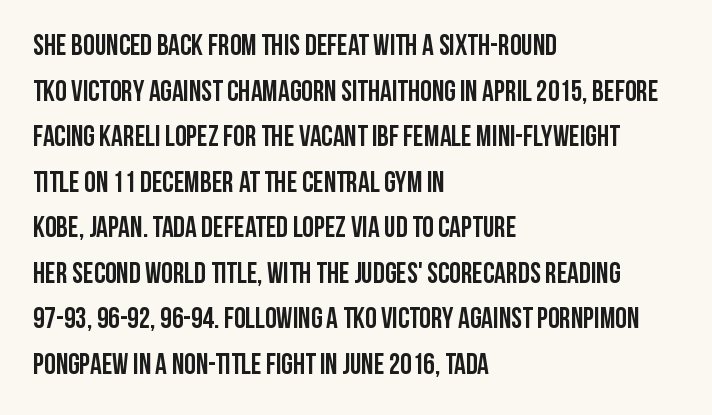
The image shows 29 px semibold, condensed sans-serif type, upright; set left-aligned, normal line spacing (1.57x), normal letter spacing, not underlined; low stroke contrast and a large x-height.
